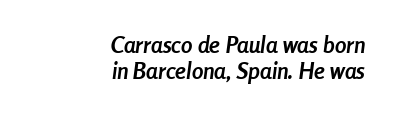
The image shows 23 px bold type, italic (leaning right); set right-aligned, tight line spacing (1.12x), normal letter spacing, not underlined.
